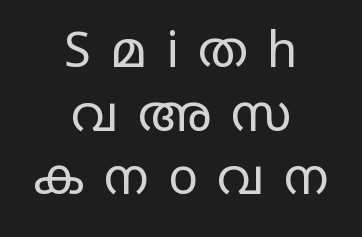
The image shows 49 px regular-weight, wide sans-serif type, upright; set centered, normal line spacing (1.3x), unusually wide letter spacing (+0.4 em), not underlined; low stroke contrast and a large x-height.
